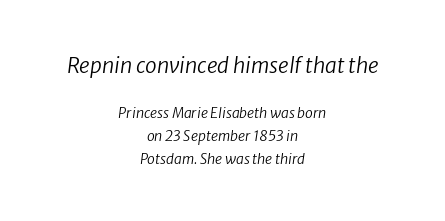
Q: Is the text bold? A: No.
Q: Is the text italic (slanted)? A: Yes, it leans right by about 8 degrees.
Q: Is the text underlined? A: No.
Q: How is the paragraph aligned? A: Centered.
Q: Is the spacing between letters normal or unusually wide? A: Normal.
Q: Is the spacing between lines tight, normal or loose? A: Normal.
Q: Which block of text is set in a larger size, the first (top) or the second (bottom)? A: The first (top) one.
